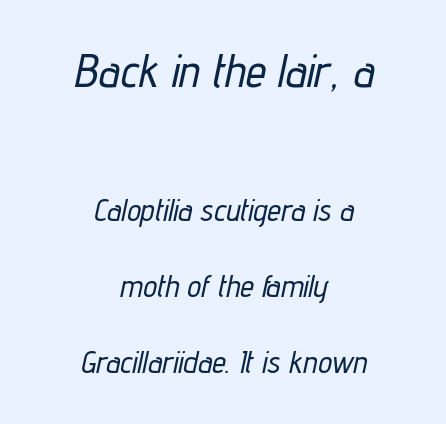
The image shows 46 px condensed type, italic (leaning right); set centered, loose line spacing (2.45x), normal letter spacing, not underlined; the first (top) block is 1.48x larger; low stroke contrast and a medium x-height.
